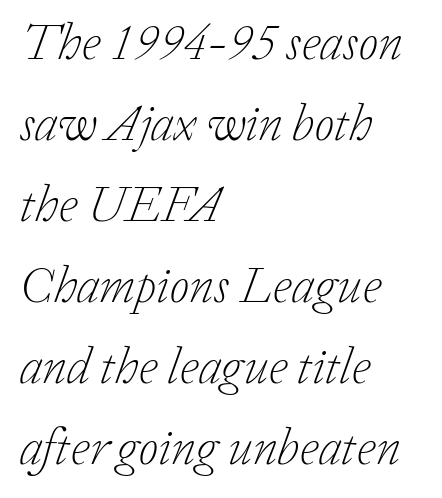
Looks like regular typesetting: each glyph gets only the width it needs. Regarding leading, the lines here are spaced in the standard way. Descenders hang freely into open space. The letters are slanted; this is an italic face. Letter spacing: default. The font family rendered here belongs to the serif group.
